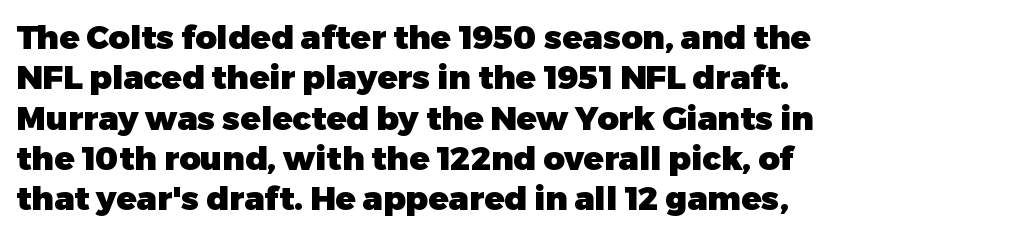
{"serif": "no", "italic": "no", "bold": "yes", "weight": "heavy", "width": "normal", "stroke_contrast": "low", "x_height": "medium", "monospaced": "no", "underline": "no", "align": "left", "line_spacing_ratio": 1.22, "letter_spacing": "normal", "letter_spacing_em": 0.0, "glyph_px": 33}
